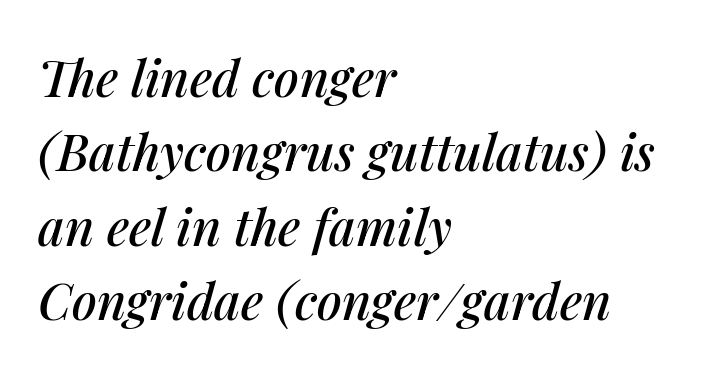
Note the varied advance widths — an 'i' is clearly narrower than an 'm'. The rendering uses a moderate line-height, typical for paragraphs. Standard letterfit; no display-style spreading of the glyphs. Each line starts at the same left margin while the right side varies.
